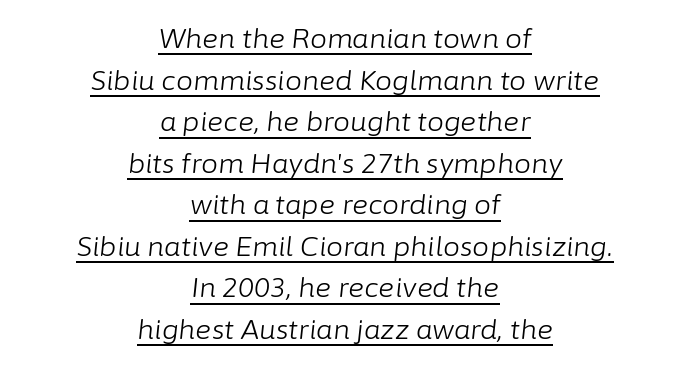
The image shows 27 px text type, italic (leaning right); set centered, normal line spacing (1.54x), normal letter spacing, underlined.
